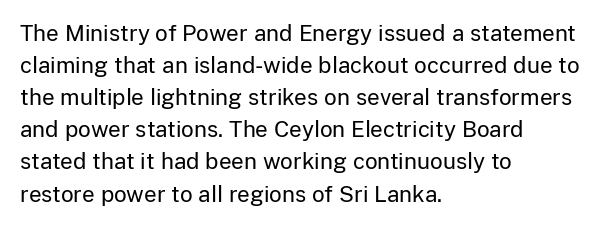
Weight: in the light-to-regular range. These lines keep a tight, regular rhythm from letter to letter. Any mark beneath the type? The region is blank. Left-aligned paragraph, ragged on the right. If you drew a line through each stem, it would be perfectly vertical. Honestly, the row spacing looks completely unremarkable.
